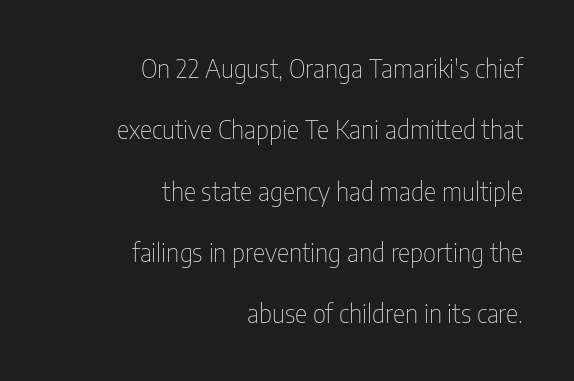
Honestly, the rows look like they've been pulled way apart. The type sits square on the baseline with zero lean. Underlining? Definitely not there. Is the type heavy? It reads as light-to-regular instead. This rendering uses right alignment, leaving the left contour irregular.
